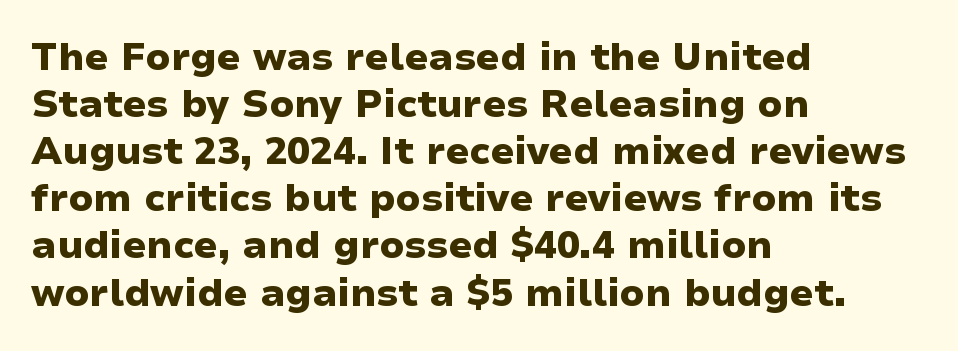
The image shows 38 px heavy, wide sans-serif type, upright; set left-aligned, line spacing 1.24x, normal letter spacing, not underlined; low stroke contrast and a medium x-height.
